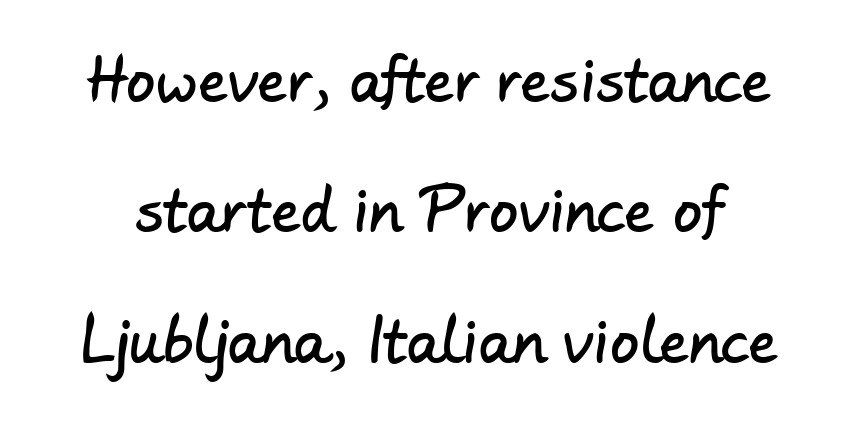
Q: Is the typeface a serif or a sans-serif typeface? A: Sans-serif.
Q: Is the text underlined? A: No.
Q: Is the spacing between letters normal or unusually wide? A: Normal.
Q: Is the spacing between lines tight, normal or loose? A: Loose.
Q: Width (condensed, normal, or wide)? A: Normal.
Q: Stroke contrast? A: Low.
Q: x-height? A: Small.
Q: Monospaced? A: No.
